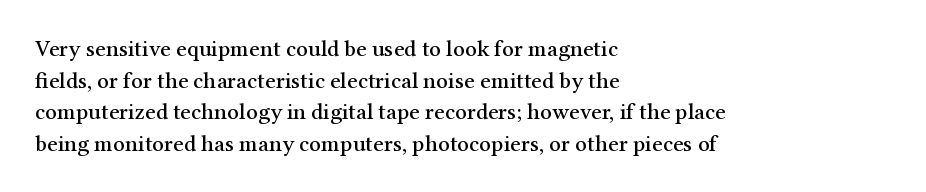
{"italic": "no", "underline": "no", "align": "left", "line_spacing": "normal", "line_spacing_ratio": 1.37, "letter_spacing": "normal", "letter_spacing_em": 0.0, "glyph_px": 23}
